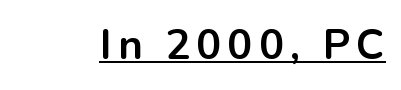
The image shows 42 px bold sans-serif type, upright; set underlined; low stroke contrast and a medium x-height.
